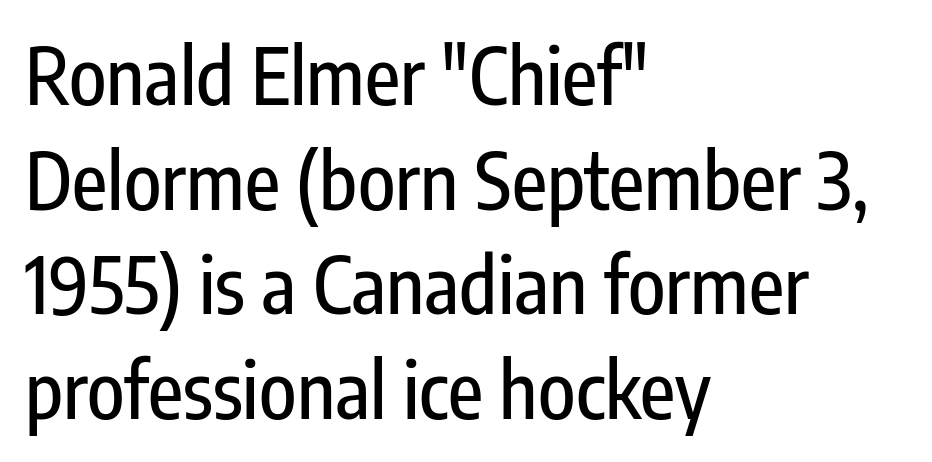
Q: Is the text italic (slanted)? A: No, it is upright.
Q: Is the typeface a serif or a sans-serif typeface? A: Sans-serif.
Q: Is the text underlined? A: No.
Q: How is the paragraph aligned? A: Left-aligned.
Q: Is the spacing between letters normal or unusually wide? A: Normal.
Q: Is the spacing between lines tight, normal or loose? A: Normal.
Q: Width (condensed, normal, or wide)? A: Condensed.
Q: Stroke contrast? A: Low.
Q: x-height? A: Medium.
Q: Monospaced? A: No.
